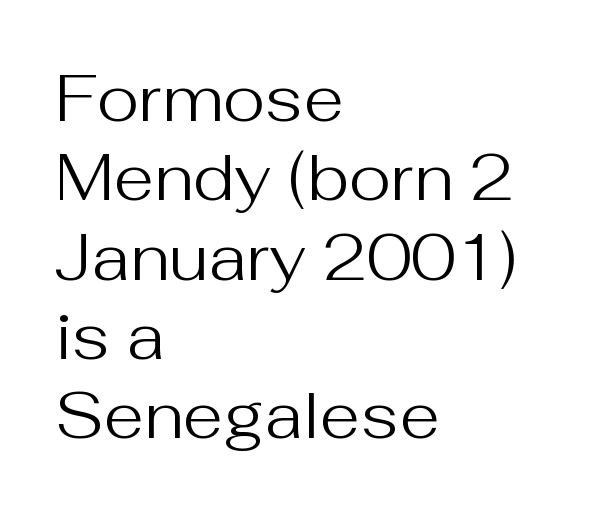
In terms of posture, this sample is upright. Between one letter and the next there's only the usual sliver of space. The font family rendered here belongs to the sans-serif group. One-word summary of the alignment: left.
